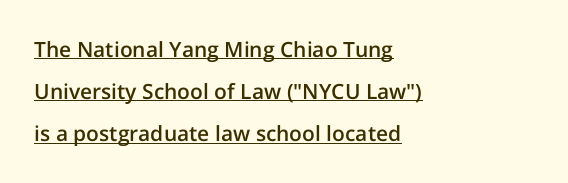
The letters are semibold — heavier than regular but short of a full bold. Every row of glyphs begins at an identical x-position on the left. No italicization has been applied; the sample stays upright. Students, observe: this is what heavily led, spacious text looks like. The line texture is even and compact thanks to regular tracking.
